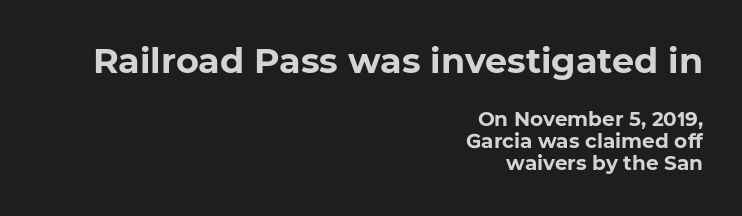
Q: Is the text bold? A: Yes.
Q: Is the typeface a serif or a sans-serif typeface? A: Sans-serif.
Q: Is the text underlined? A: No.
Q: How is the paragraph aligned? A: Right-aligned.
Q: Is the spacing between letters normal or unusually wide? A: Normal.
Q: Is the spacing between lines tight, normal or loose? A: Tight.
Q: Which block of text is set in a larger size, the first (top) or the second (bottom)? A: The first (top) one.
Q: Width (condensed, normal, or wide)? A: Normal.
Q: Stroke contrast? A: Low.
Q: x-height? A: Medium.
Q: Monospaced? A: No.
